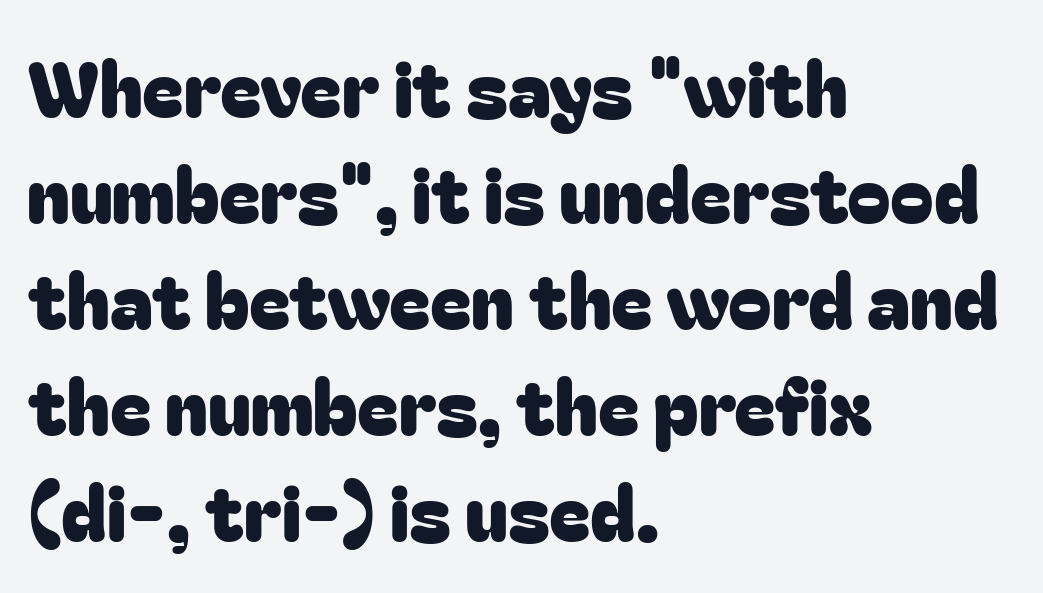
Does the copy run flush right? No — it runs flush left. Spacing verdict: proportional, widths tailored to each character. The foot of each line stays bare and open. Honestly, the letter spacing is just normal — you wouldn't notice it. Does the leading feel generous? No, just average. The typography opts for an upright posture over an oblique one.
